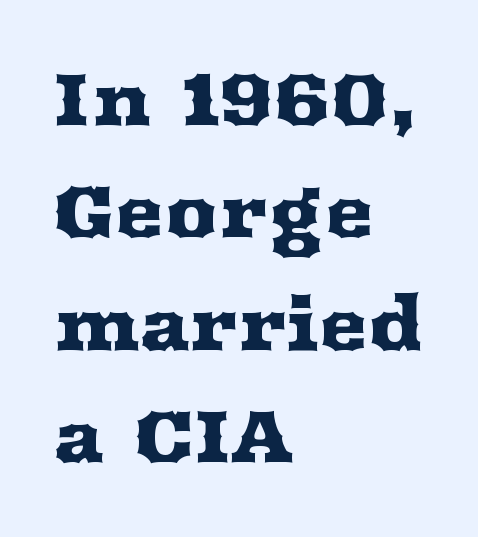
The image shows 74 px wide serif type, upright; set left-aligned, normal line spacing (1.52x), normal letter spacing, not underlined; medium stroke contrast and a medium x-height.
